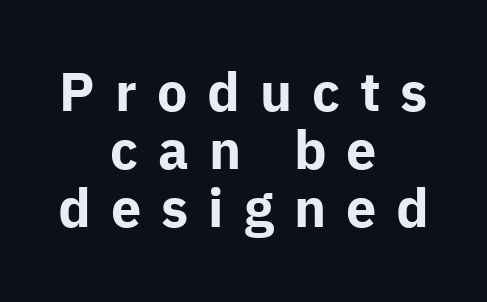
{"serif": "no", "italic": "no", "bold": "yes", "weight": "bold", "width": "normal", "stroke_contrast": "low", "x_height": "medium", "monospaced": "no", "underline": "no", "align": "center", "line_spacing": "tight", "line_spacing_ratio": 1.07, "letter_spacing": "wide", "letter_spacing_em": 0.37, "glyph_px": 54}
